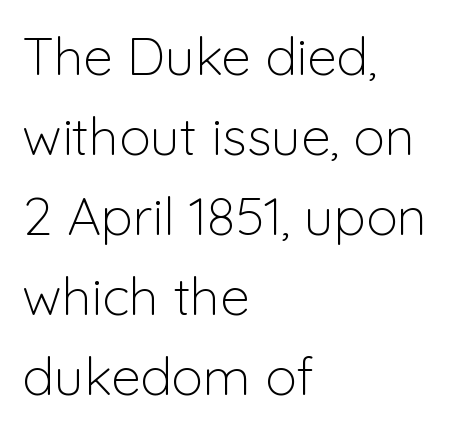
The image shows 53 px light sans-serif type, upright; set left-aligned, normal line spacing (1.51x), normal letter spacing, not underlined; low stroke contrast and a medium x-height.
